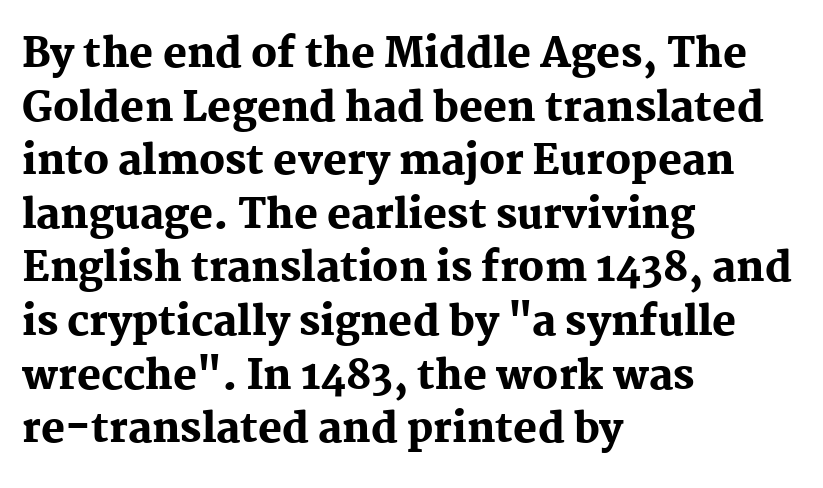
{"serif": "yes", "italic": "no", "bold": "yes", "weight": "heavy", "width": "normal", "stroke_contrast": "medium", "x_height": "medium", "monospaced": "no", "underline": "no", "align": "left", "line_spacing": "normal", "line_spacing_ratio": 1.34, "letter_spacing": "normal", "letter_spacing_em": 0.0, "glyph_px": 40}
